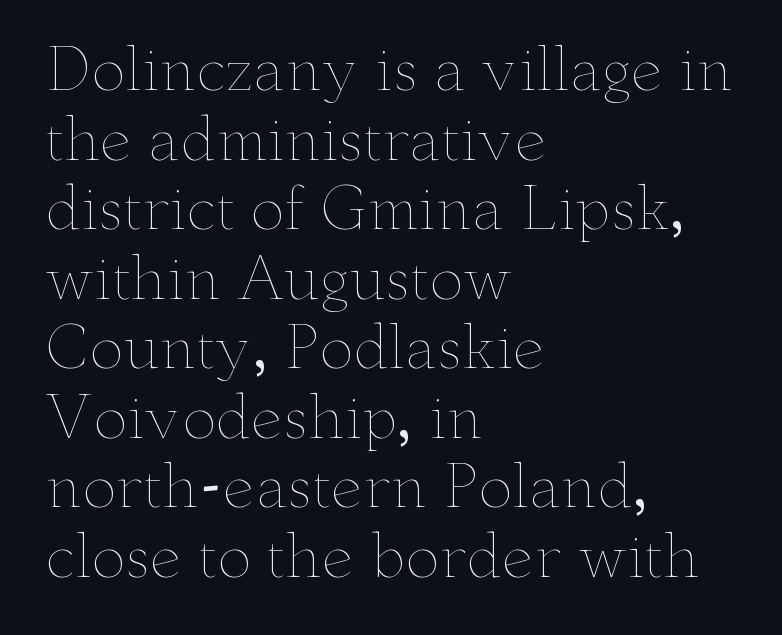
The image shows 57 px thin, wide type, upright; set left-aligned, line spacing 1.22x, normal letter spacing, not underlined; low stroke contrast and a small x-height.
